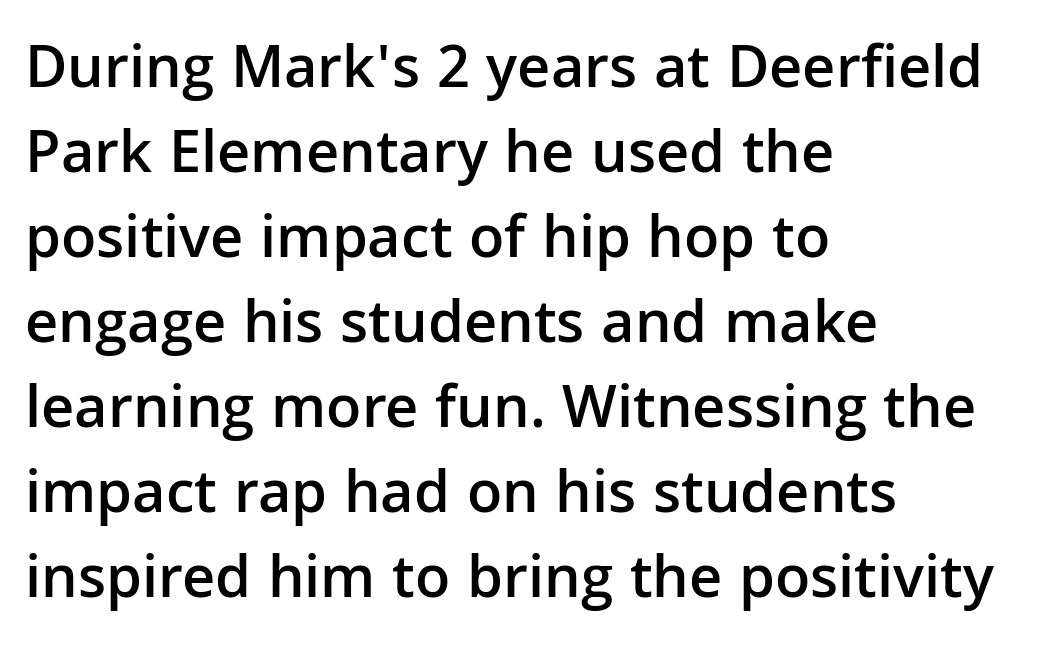
The letters are semibold — heavier than regular but short of a full bold. Unlike italic type, these characters show no tilt at all. Vertical spacing — default. You could not count columns in this text — the font is proportionally spaced. Stroke terminals: plain, sans-serif.
